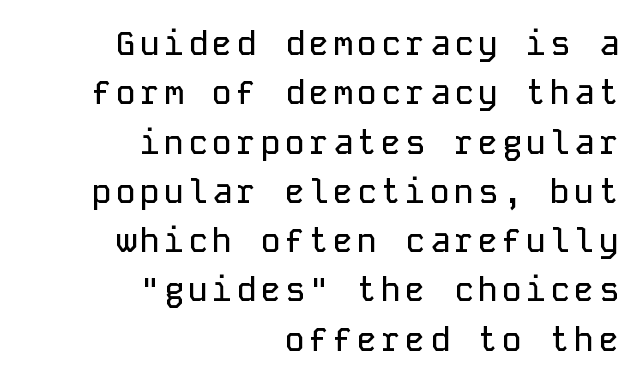
{"serif": "no", "italic": "no", "width": "normal", "stroke_contrast": "low", "x_height": "medium", "monospaced": "yes", "underline": "no", "align": "right", "line_spacing": "normal", "line_spacing_ratio": 1.45, "glyph_px": 34}
